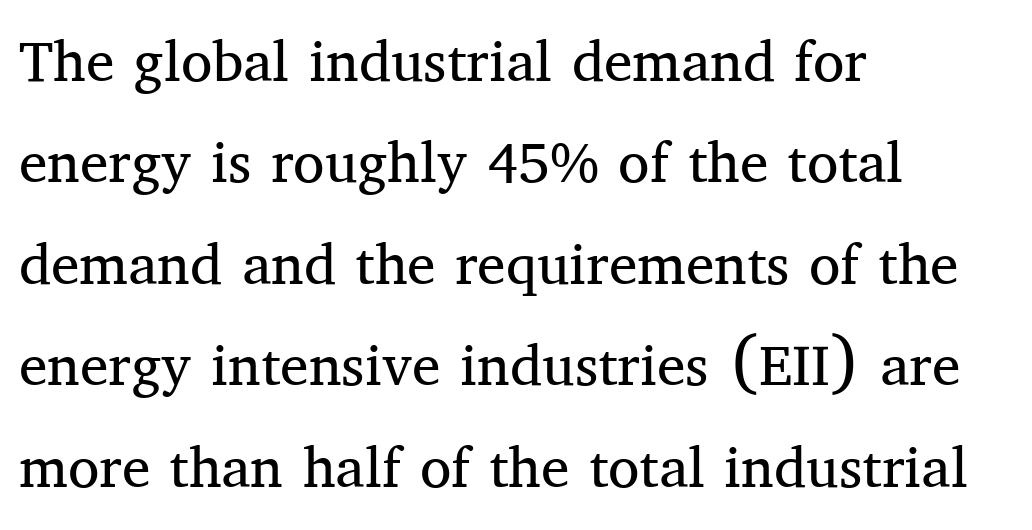
{"serif": "yes", "italic": "no", "bold": "no", "weight": "regular", "width": "normal", "stroke_contrast": "medium", "x_height": "medium", "monospaced": "no", "underline": "no", "align": "left", "line_spacing_ratio": 1.78, "letter_spacing": "normal", "letter_spacing_em": 0.0, "glyph_px": 57}
